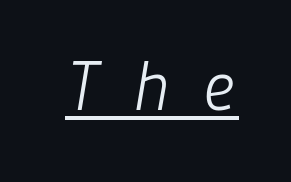
The rendered words wear a rule along their underside. Caption: expanded tracking, letters set apart. A light-to-regular cut is what we see here. The font's italic variant was chosen for this text.
